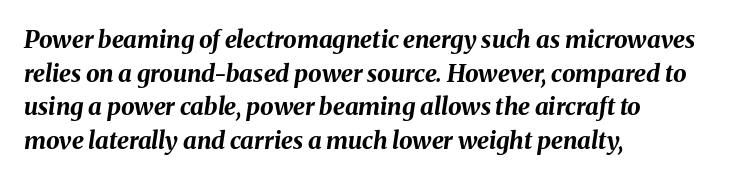
The image shows 24 px bold type, italic (leaning right); set left-aligned, normal line spacing (1.4x), normal letter spacing, not underlined.
